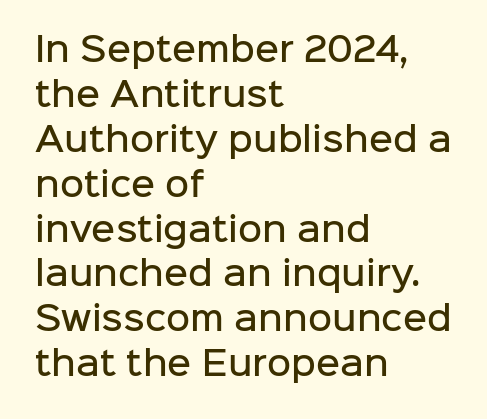
This rendering leaves character spacing at its baseline value. Notice the strokes are somewhat thickened but not fully heavy: this is a semibold. Each line starts at the same left margin while the right side varies. The space directly below the letters is spotless. When letters stand straight like this, we call the style roman or upright. The passage shown stacks its lines at a standard gap.
